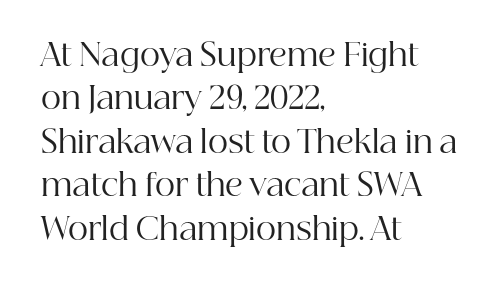
{"serif": "yes", "italic": "no", "bold": "no", "weight": "regular", "width": "normal", "stroke_contrast": "high", "x_height": "medium", "monospaced": "no", "underline": "no", "align": "left", "line_spacing": "normal", "line_spacing_ratio": 1.4, "letter_spacing": "normal", "letter_spacing_em": 0.0, "glyph_px": 31}
